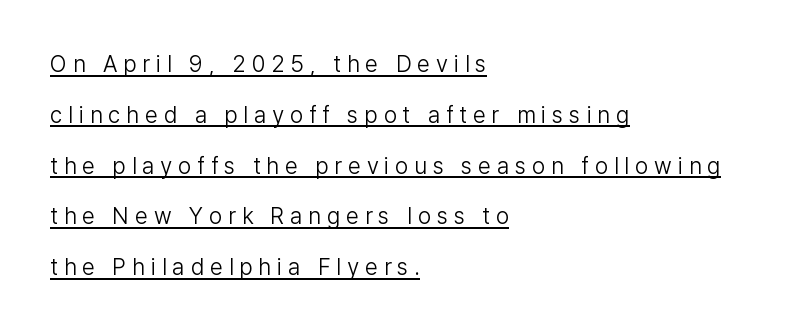
This block would shrink considerably if given ordinary leading; it's expanded now. This rendering uses left alignment, leaving the right contour irregular. Is this a heavy cut? Hardly; it is regular or lighter. Beneath each row of characters lies a ruled line. This rendering widens character spacing well past its baseline value.
